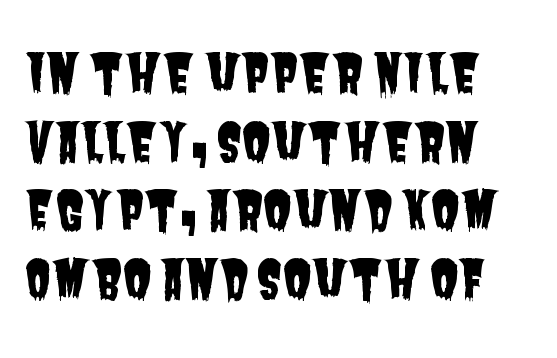
No feet cap the strokes, marking this as sans-serif type. Is this a fixed-width face? No — the glyphs have proportional, varying widths. Decoration check: the copy has no underline. Evenly set lines give the paragraph a standard silhouette.
